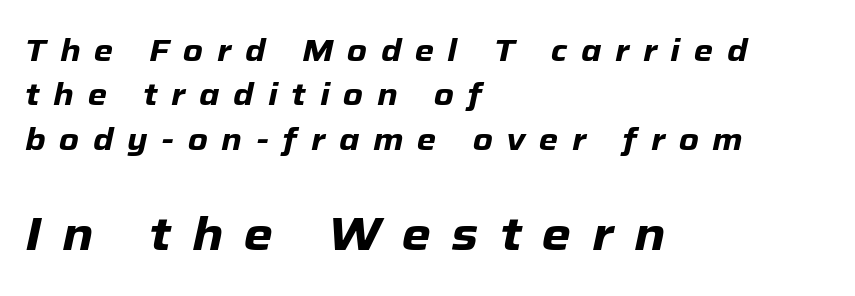
Q: Is the text bold? A: Yes.
Q: Is the text italic (slanted)? A: Yes, it leans right by about 12 degrees.
Q: Is the text underlined? A: No.
Q: How is the paragraph aligned? A: Left-aligned.
Q: Is the spacing between letters normal or unusually wide? A: Unusually wide.
Q: Is the spacing between lines tight, normal or loose? A: Normal.
Q: Which block of text is set in a larger size, the first (top) or the second (bottom)? A: The second (bottom) one.
Q: Width (condensed, normal, or wide)? A: Normal.
Q: Stroke contrast? A: Low.
Q: x-height? A: Medium.
Q: Monospaced? A: No.
